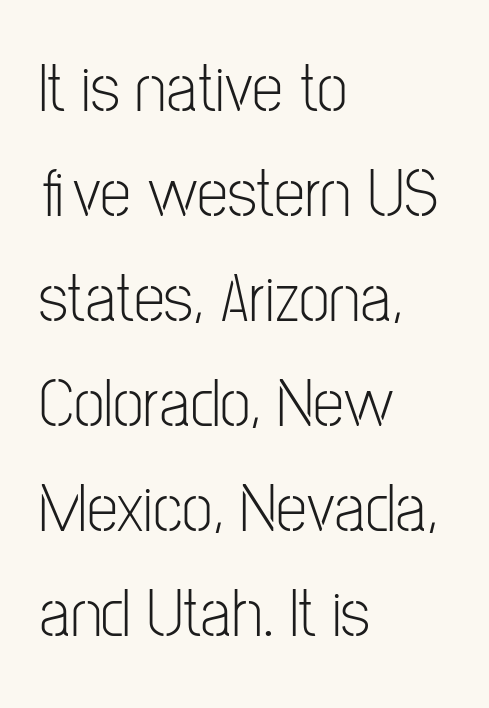
Q: Is the text bold? A: No.
Q: Is the text italic (slanted)? A: No, it is upright.
Q: Is the typeface a serif or a sans-serif typeface? A: Sans-serif.
Q: Is the text underlined? A: No.
Q: How is the paragraph aligned? A: Left-aligned.
Q: Is the spacing between letters normal or unusually wide? A: Normal.
Q: Is the spacing between lines tight, normal or loose? A: Normal.
Q: Width (condensed, normal, or wide)? A: Condensed.
Q: Stroke contrast? A: Low.
Q: x-height? A: Medium.
Q: Monospaced? A: No.
